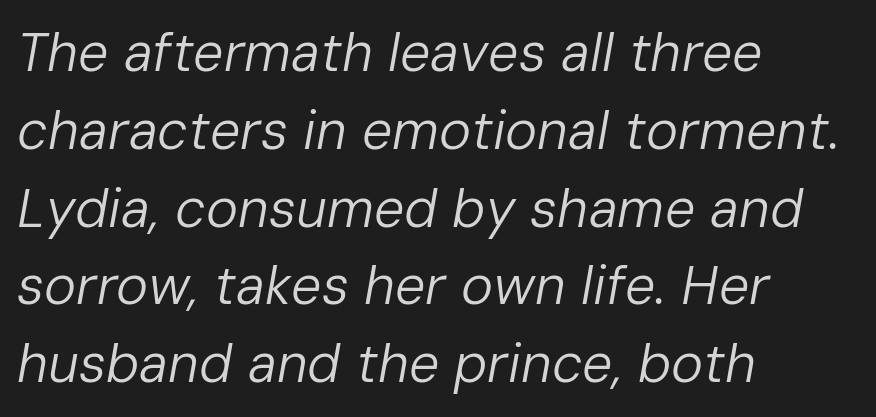
{"italic": "yes", "lean": "right", "slant_degrees": 10, "bold": "no", "weight": "regular", "width": "normal", "stroke_contrast": "low", "x_height": "medium", "monospaced": "no", "underline": "no", "align": "left", "line_spacing": "normal", "line_spacing_ratio": 1.44, "letter_spacing": "normal", "letter_spacing_em": 0.0, "glyph_px": 54}
